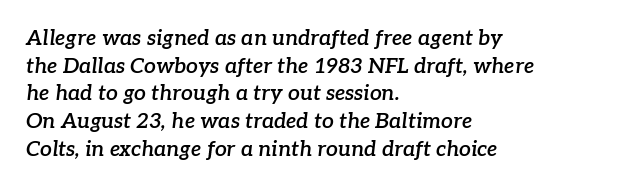
{"italic": "yes", "lean": "right", "slant_degrees": 7, "bold": "semi", "underline": "no", "align": "left", "line_spacing": "normal", "line_spacing_ratio": 1.32, "letter_spacing": "normal", "letter_spacing_em": 0.0, "glyph_px": 21}
